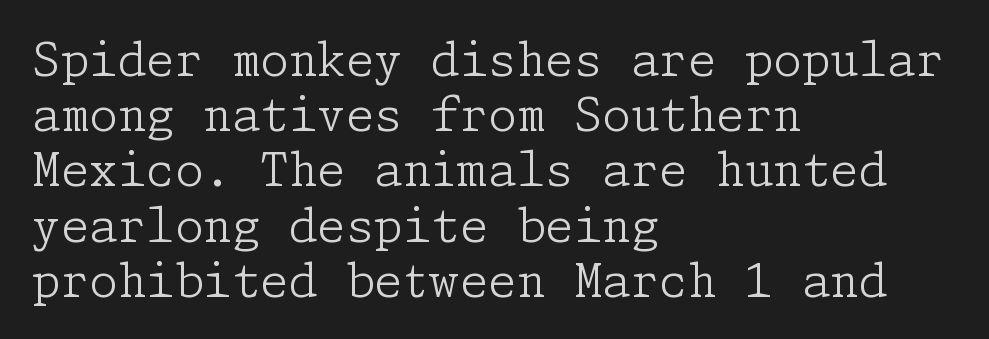
The specimen omits any rule beneath the text block's lines. Typeset ragged right — the left edge is the straight one. Weight: in the light-to-regular range. The type sits square on the baseline with zero lean.
